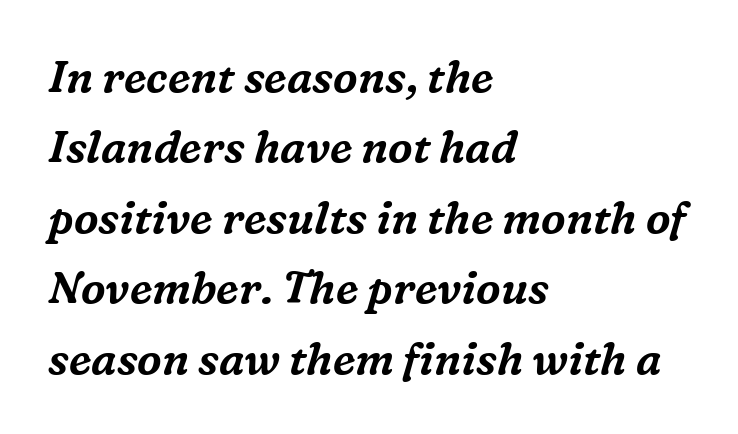
The compositor pushed each line to the left boundary. The font family rendered here belongs to the serif group. Compared with ordinary roman type, these characters are visibly tilted. The passage shown is not underscored anywhere.
